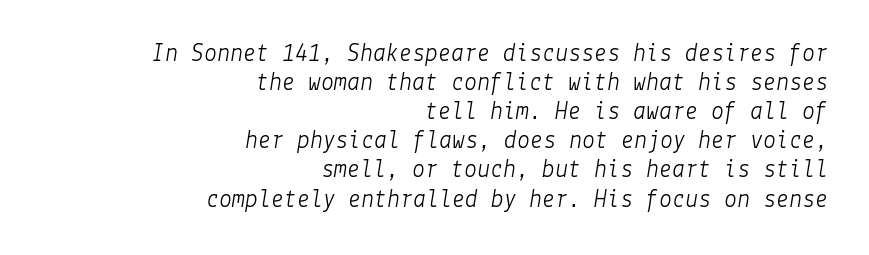
Q: Is the text bold? A: No.
Q: Is the text italic (slanted)? A: Yes, it leans right by about 9 degrees.
Q: Is the text underlined? A: No.
Q: How is the paragraph aligned? A: Right-aligned.
Q: Is the spacing between letters normal or unusually wide? A: Normal.
Q: Is the spacing between lines tight, normal or loose? A: Tight.
